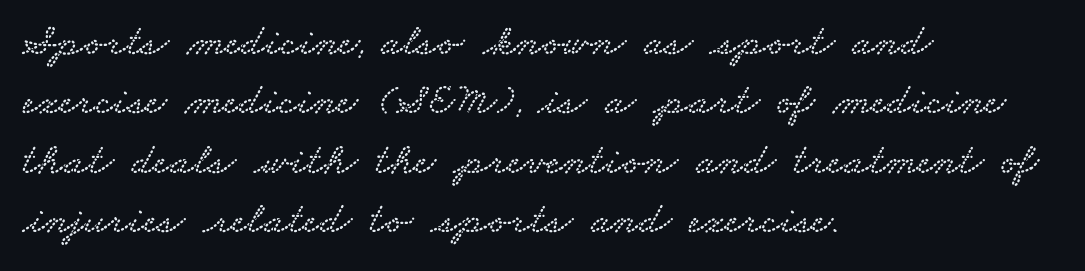
The image shows 45 px wide serif type; set left-aligned, normal line spacing (1.32x), normal letter spacing, not underlined; low stroke contrast and a small x-height.
